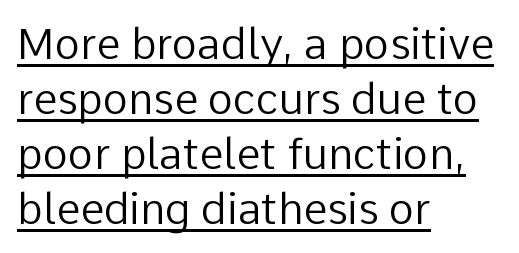
{"serif": "no", "italic": "no", "bold": "no", "weight": "regular", "width": "normal", "stroke_contrast": "low", "x_height": "medium", "monospaced": "no", "underline": "yes", "align": "left", "line_spacing": "normal", "line_spacing_ratio": 1.28, "letter_spacing": "normal", "letter_spacing_em": 0.0, "glyph_px": 43}
